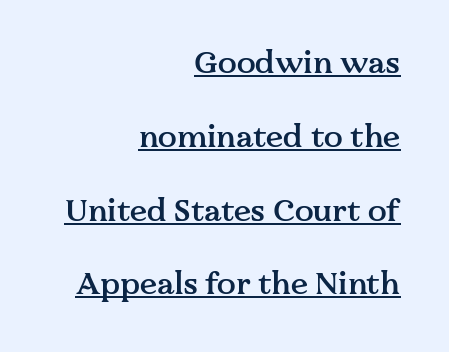
The image shows 31 px semibold serif type, upright; set right-aligned, loose line spacing (2.38x), normal letter spacing, underlined; medium stroke contrast and a medium x-height.
